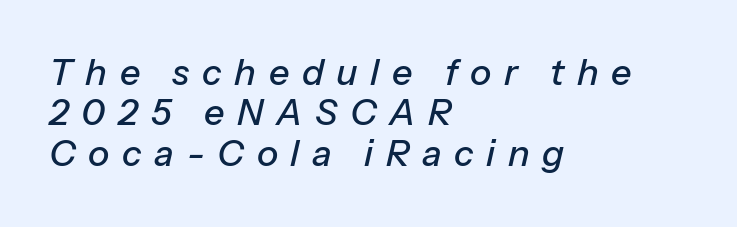
Quick note: interline space is minimal. The gaps between neighbouring characters are conspicuously large. Style check: oblique. Alignment: flush left. Honestly, there is no underline to notice here at all.
